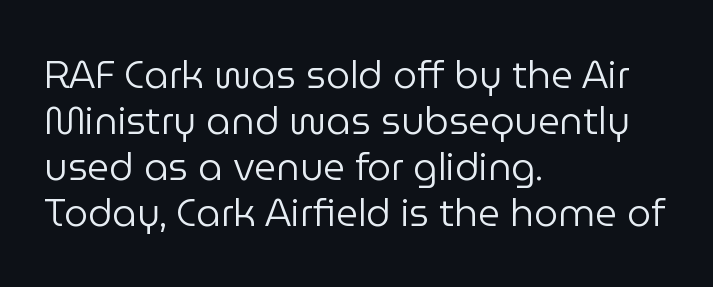
Q: Is the text bold? A: No.
Q: Is the text italic (slanted)? A: No, it is upright.
Q: Is the typeface a serif or a sans-serif typeface? A: Sans-serif.
Q: Is the text underlined? A: No.
Q: How is the paragraph aligned? A: Left-aligned.
Q: Is the spacing between letters normal or unusually wide? A: Normal.
Q: Width (condensed, normal, or wide)? A: Normal.
Q: Stroke contrast? A: Low.
Q: x-height? A: Medium.
Q: Monospaced? A: No.
